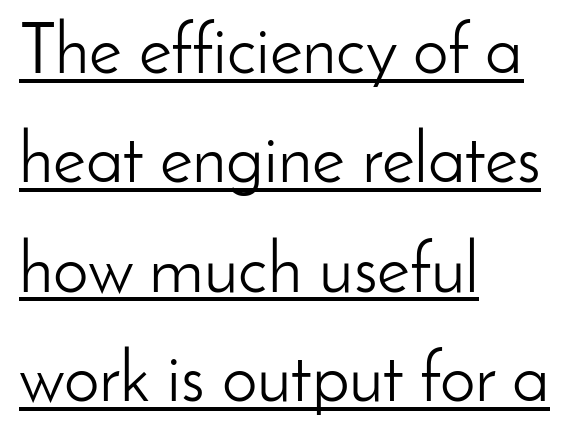
The specimen reads as upright at a glance. Regarding serifs, this sample does without them. Every row of glyphs begins at an identical x-position on the left. The typesetter has applied underlining to the passage shown.
